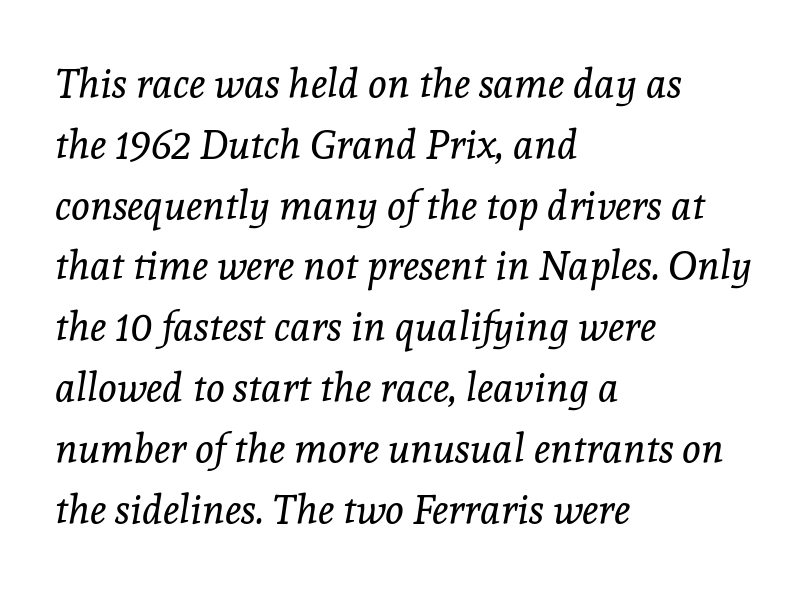
Think standard paragraph weight, or any step lighter than that. Descenders are the only things crossing below the line. Short and long lines alike share a common starting point at left. This sample uses a serif face. The rendering uses a moderate line-height, typical for paragraphs. The text carries the slant typical of an italic or oblique font.
